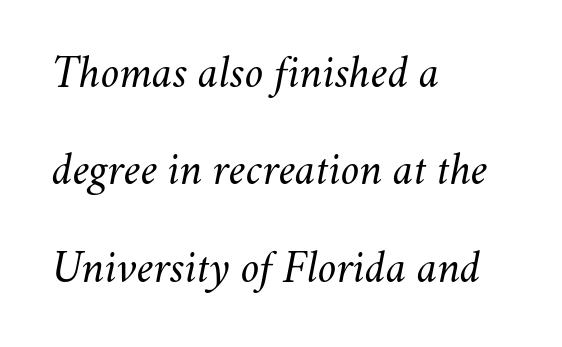
The image shows 47 px light type, italic (leaning right); set left-aligned, loose line spacing (2.07x), normal letter spacing, not underlined; medium stroke contrast and a small x-height.
